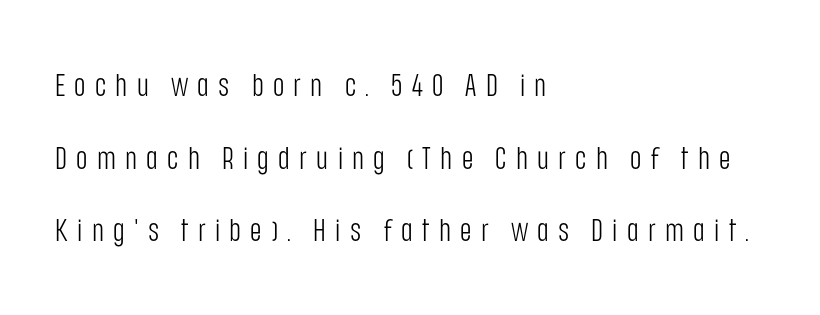
The zone under the glyphs is completely vacant. The face used here is rendered with a markedly widened letterfit. The type sits square on the baseline with zero lean. The face used here is proportionally spaced, like ordinary book or web type. The typeface has the unassuming heft of standard copy or less. Does the copy run flush right? No — it runs flush left.
